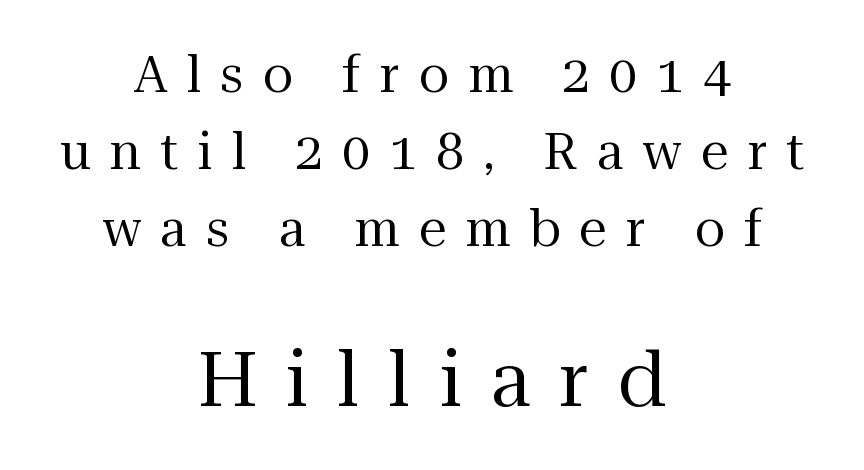
{"serif": "yes", "italic": "no", "bold": "no", "weight": "regular", "width": "normal", "stroke_contrast": "medium", "x_height": "medium", "monospaced": "no", "underline": "no", "align": "center", "line_spacing": "normal", "line_spacing_ratio": 1.54, "letter_spacing": "wide", "letter_spacing_em": 0.38, "larger_block": "second", "size_ratio": 1.5, "glyph_px": 75}
